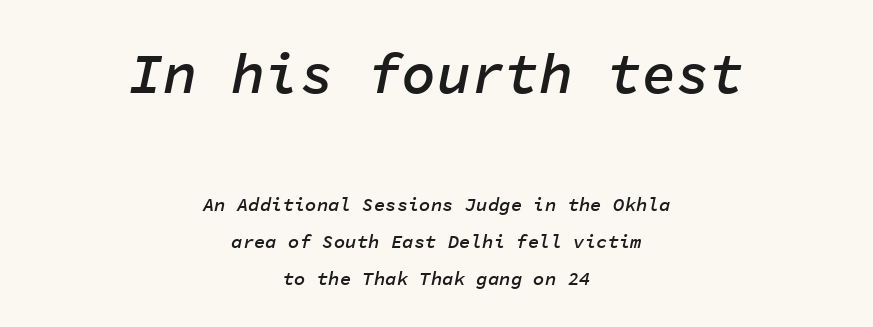
Q: Is the text bold? A: Semi-bold.
Q: Is the text italic (slanted)? A: Yes, it leans right by about 11 degrees.
Q: Is the text underlined? A: No.
Q: How is the paragraph aligned? A: Centered.
Q: Is the spacing between letters normal or unusually wide? A: Normal.
Q: Is the spacing between lines tight, normal or loose? A: Loose.
Q: Which block of text is set in a larger size, the first (top) or the second (bottom)? A: The first (top) one.
Q: Width (condensed, normal, or wide)? A: Normal.
Q: Stroke contrast? A: Low.
Q: x-height? A: Medium.
Q: Monospaced? A: Yes.
